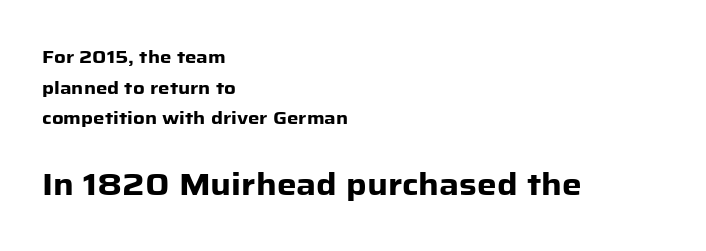
{"serif": "no", "italic": "no", "bold": "yes", "weight": "heavy", "width": "normal", "stroke_contrast": "low", "x_height": "medium", "monospaced": "no", "underline": "no", "align": "left", "line_spacing": "normal", "line_spacing_ratio": 1.7, "letter_spacing": "normal", "letter_spacing_em": 0.0, "larger_block": "second", "size_ratio": 1.72, "glyph_px": 31}
